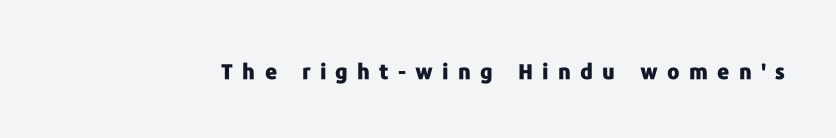
Q: Is the text bold? A: Yes.
Q: Is the text italic (slanted)? A: No, it is upright.
Q: Is the text underlined? A: No.
Q: Is the spacing between letters normal or unusually wide? A: Unusually wide.
